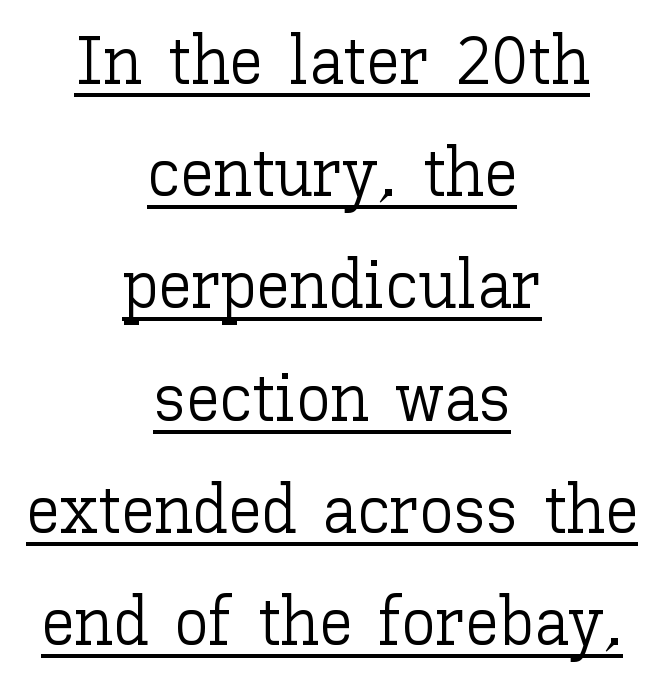
Q: Is the text bold? A: No.
Q: Is the text italic (slanted)? A: No, it is upright.
Q: Is the text underlined? A: Yes.
Q: How is the paragraph aligned? A: Centered.
Q: Is the spacing between letters normal or unusually wide? A: Normal.
Q: Is the spacing between lines tight, normal or loose? A: Normal.
Q: Width (condensed, normal, or wide)? A: Normal.
Q: Stroke contrast? A: Low.
Q: x-height? A: Medium.
Q: Monospaced? A: No.
